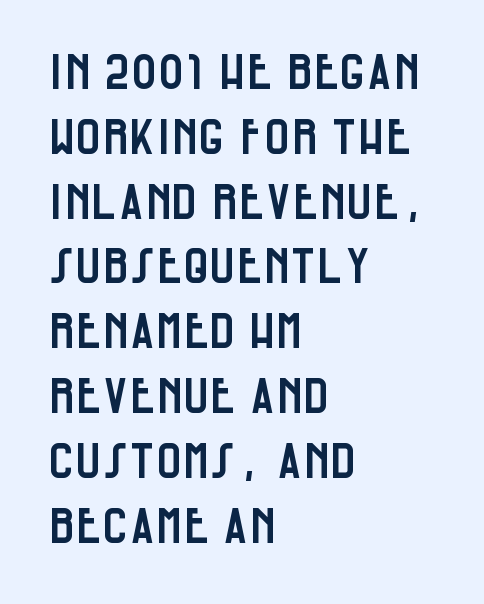
The image shows 48 px condensed sans-serif type, upright; set left-aligned, normal line spacing (1.35x), normal letter spacing, not underlined; low stroke contrast and a large x-height.
